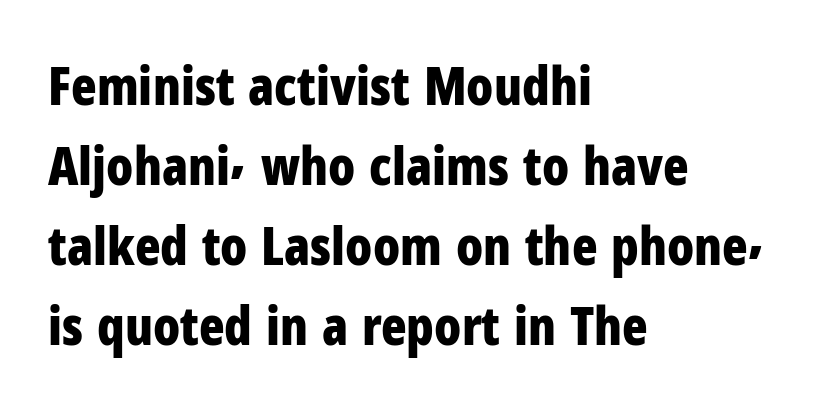
{"serif": "no", "italic": "no", "bold": "yes", "weight": "bold", "width": "condensed", "stroke_contrast": "low", "x_height": "medium", "monospaced": "no", "underline": "no", "align": "left", "line_spacing": "normal", "line_spacing_ratio": 1.51, "letter_spacing": "normal", "letter_spacing_em": 0.0, "glyph_px": 53}
